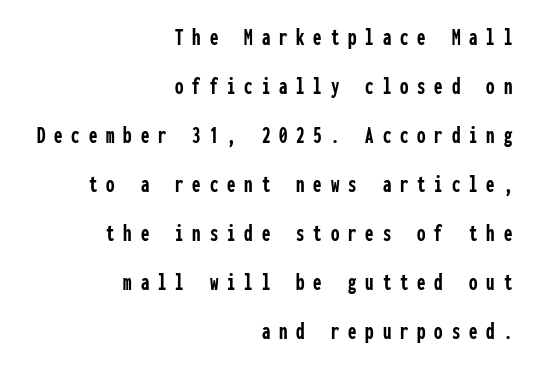
The image shows 24 px bold type, upright; set right-aligned, loose line spacing (2.04x), unusually wide letter spacing (+0.37 em), not underlined.
